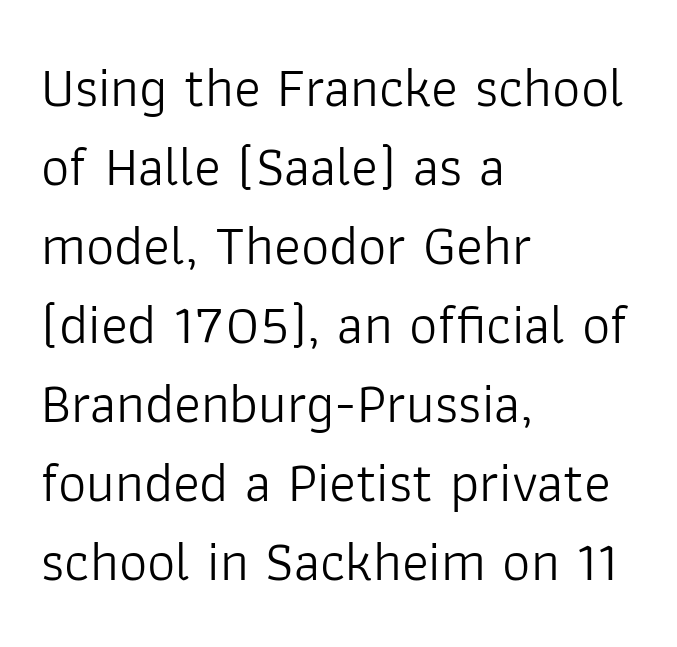
Stroke thickness stays within the range of a standard reading face or lighter. Check the space under the baseline: it is left empty. This sample uses a sans-serif face. No extra tracking has been applied to these lines. Summary of vertical rhythm: regular, with standard interline spacing.
